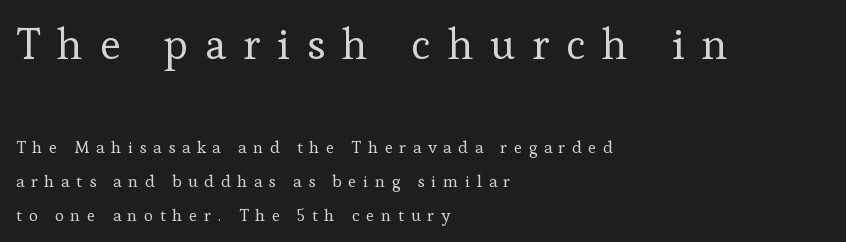
{"serif": "yes", "italic": "no", "bold": "no", "weight": "regular", "width": "normal", "stroke_contrast": "low", "x_height": "medium", "monospaced": "no", "underline": "no", "align": "left", "line_spacing": "loose", "line_spacing_ratio": 1.99, "letter_spacing": "wide", "letter_spacing_em": 0.39, "larger_block": "first", "size_ratio": 2.53, "glyph_px": 43}
